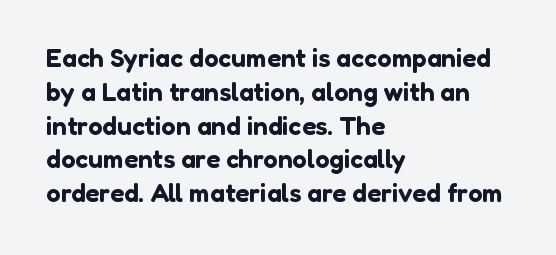
{"italic": "no", "underline": "no", "align": "left", "line_spacing": "normal", "line_spacing_ratio": 1.3, "letter_spacing": "normal", "letter_spacing_em": 0.0, "glyph_px": 26}
